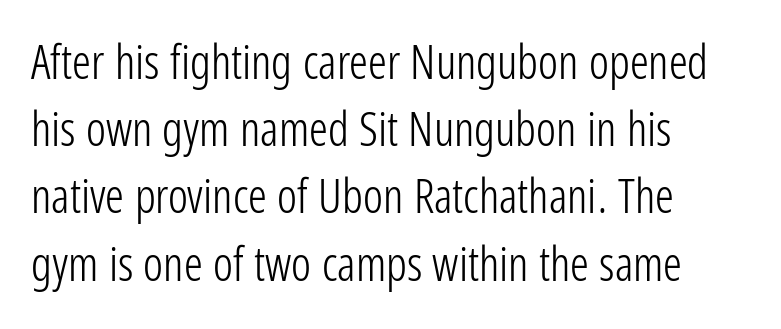
Q: Is the text bold? A: No.
Q: Is the text italic (slanted)? A: No, it is upright.
Q: Is the typeface a serif or a sans-serif typeface? A: Sans-serif.
Q: Is the text underlined? A: No.
Q: How is the paragraph aligned? A: Left-aligned.
Q: Is the spacing between letters normal or unusually wide? A: Normal.
Q: Is the spacing between lines tight, normal or loose? A: Normal.
Q: Width (condensed, normal, or wide)? A: Condensed.
Q: Stroke contrast? A: Low.
Q: x-height? A: Medium.
Q: Monospaced? A: No.
